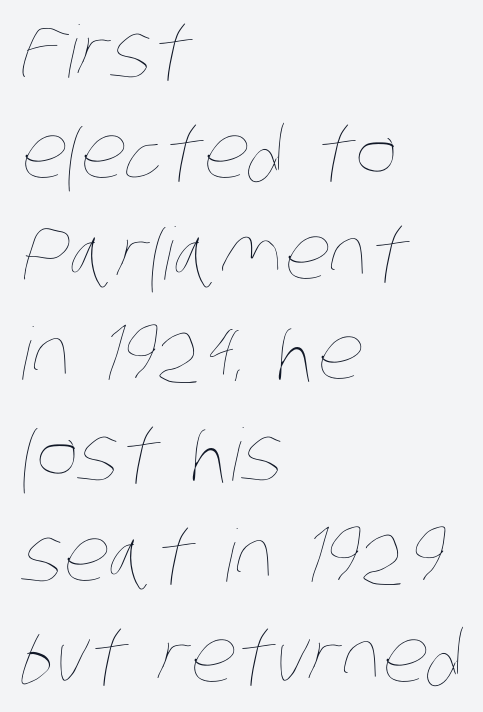
The image shows 72 px thin, condensed type; set left-aligned, normal line spacing (1.4x), normal letter spacing, not underlined; low stroke contrast and a large x-height.
